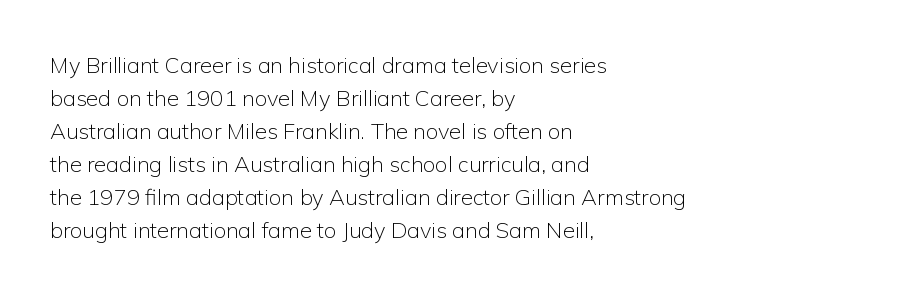
The image shows 22 px text type, upright; set left-aligned, normal line spacing (1.5x), normal letter spacing, not underlined.
